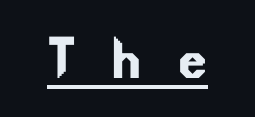
Q: Is the typeface a serif or a sans-serif typeface? A: Sans-serif.
Q: Is the text underlined? A: Yes.
Q: Is the spacing between letters normal or unusually wide? A: Unusually wide.
Q: Width (condensed, normal, or wide)? A: Normal.
Q: Stroke contrast? A: Low.
Q: x-height? A: Small.
Q: Monospaced? A: No.
